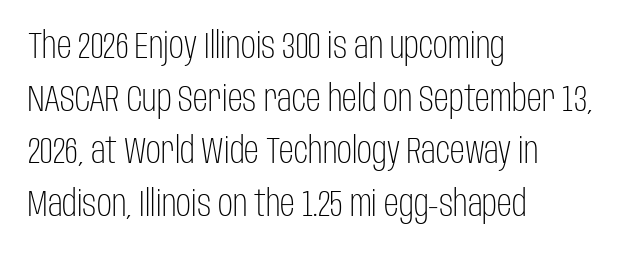
Q: Is the text bold? A: No.
Q: Is the text italic (slanted)? A: No, it is upright.
Q: Is the typeface a serif or a sans-serif typeface? A: Sans-serif.
Q: Is the text underlined? A: No.
Q: How is the paragraph aligned? A: Left-aligned.
Q: Is the spacing between letters normal or unusually wide? A: Normal.
Q: Is the spacing between lines tight, normal or loose? A: Normal.
Q: Width (condensed, normal, or wide)? A: Condensed.
Q: Stroke contrast? A: Low.
Q: x-height? A: Large.
Q: Monospaced? A: No.
